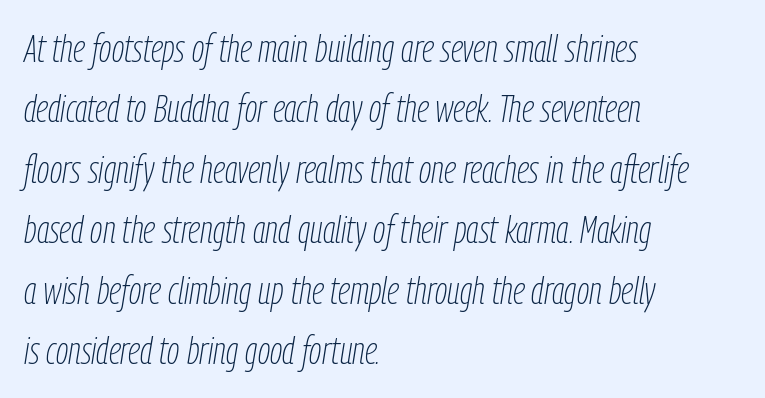
Q: Is the text bold? A: No.
Q: Is the text italic (slanted)? A: Yes, it leans right by about 9 degrees.
Q: Is the text underlined? A: No.
Q: How is the paragraph aligned? A: Left-aligned.
Q: Is the spacing between letters normal or unusually wide? A: Normal.
Q: Is the spacing between lines tight, normal or loose? A: Normal.
Q: Width (condensed, normal, or wide)? A: Condensed.
Q: Stroke contrast? A: Low.
Q: x-height? A: Medium.
Q: Monospaced? A: No.
